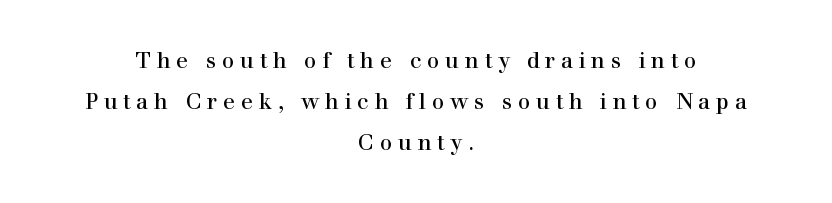
The image shows 22 px text type, upright; set centered, line spacing 1.86x, unusually wide letter spacing (+0.26 em), not underlined.
